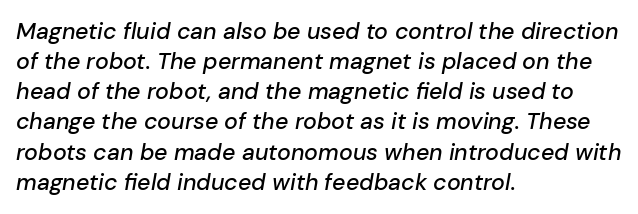
The image shows 23 px text type, italic (leaning right); set left-aligned, normal line spacing (1.31x), normal letter spacing, not underlined.
